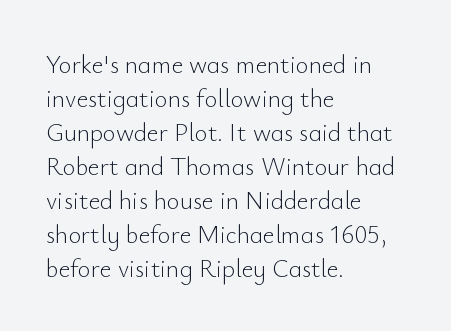
A normal amount of white space separates one row of letters from the next. Honestly, the letter spacing is just normal — you wouldn't notice it. The font's upright variant was chosen for this text. Is this a heavy cut? Hardly; it is regular or lighter. Caption: multi-line text, flush left, ragged right.
